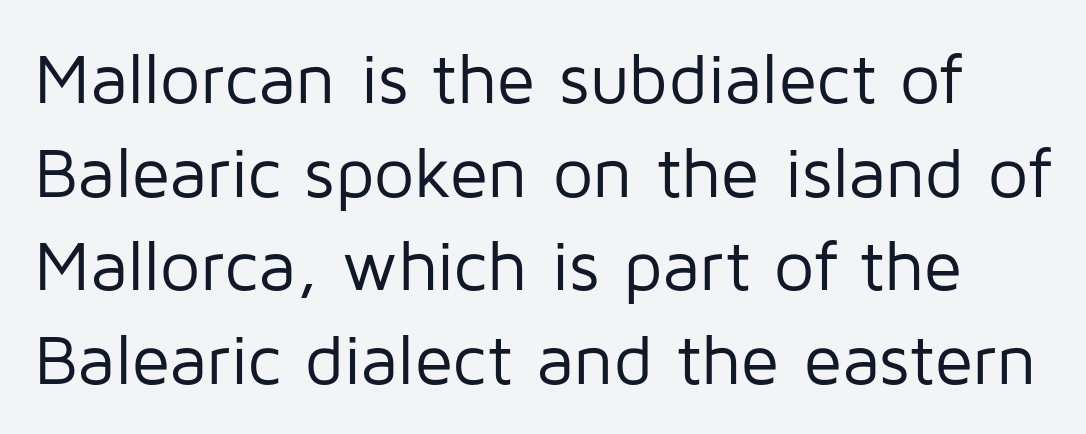
The strip under each line holds only bare page. A typesetter would call this proportional, since set widths differ per character. The characters display no serif detailing; their extremities are plain. Honestly, the letter spacing is just normal — you wouldn't notice it.
